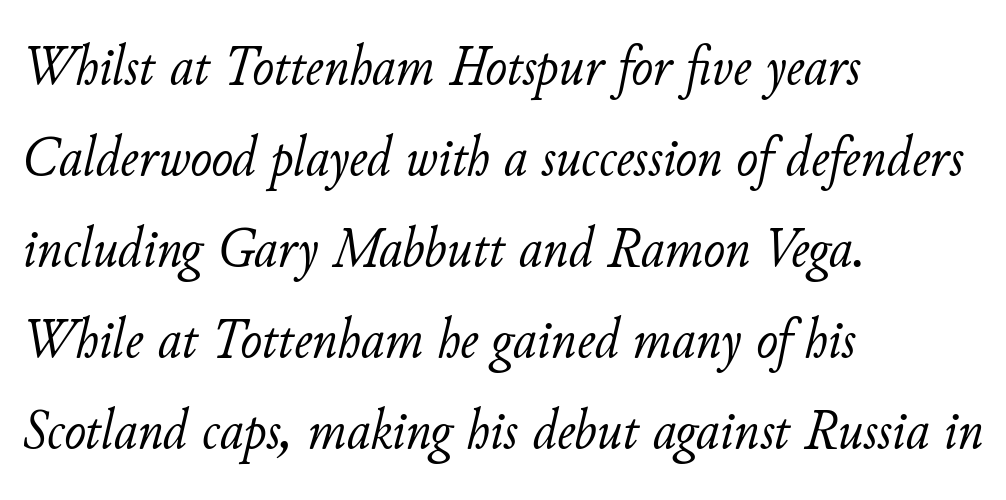
Stems and bowls with no extra thickness — not bold. These lines keep a tight, regular rhythm from letter to letter. It's the slanting kind of type. A typesetter would call this proportional, since set widths differ per character. Beneath every word, the page is bare.
